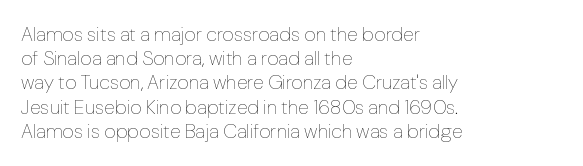
Q: Is the text bold? A: No.
Q: Is the text italic (slanted)? A: No, it is upright.
Q: Is the text underlined? A: No.
Q: How is the paragraph aligned? A: Left-aligned.
Q: Is the spacing between letters normal or unusually wide? A: Normal.
